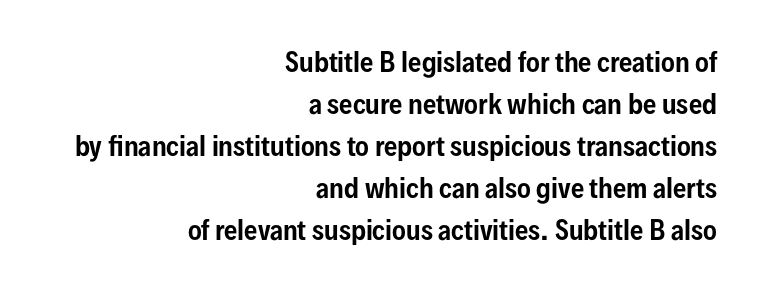
Q: Is the text italic (slanted)? A: No, it is upright.
Q: Is the text underlined? A: No.
Q: How is the paragraph aligned? A: Right-aligned.
Q: Is the spacing between letters normal or unusually wide? A: Normal.
Q: Is the spacing between lines tight, normal or loose? A: Normal.
